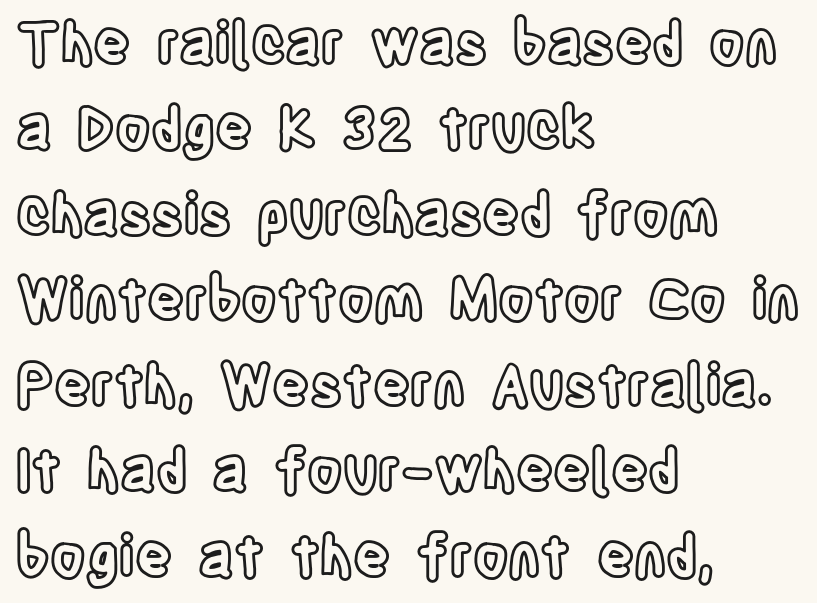
{"italic": "no", "width": "condensed", "x_height": "large", "monospaced": "no", "underline": "no", "align": "left", "line_spacing": "normal", "line_spacing_ratio": 1.5, "letter_spacing": "normal", "letter_spacing_em": 0.0, "glyph_px": 57}
